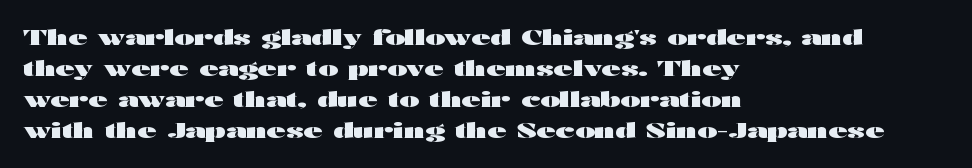
Posture: vertical. A classic flush-left, rag-right setting is used for this passage. Horizontal bands of white between lines are of average thickness. Each word holds together tightly as a unit, with standard inter-letter gaps. The font is running at its bold setting.
